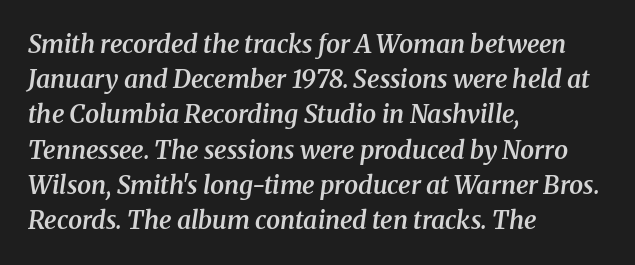
Q: Is the text bold? A: Semi-bold.
Q: Is the text italic (slanted)? A: Yes, it leans right by about 8 degrees.
Q: Is the text underlined? A: No.
Q: How is the paragraph aligned? A: Left-aligned.
Q: Is the spacing between letters normal or unusually wide? A: Normal.
Q: Is the spacing between lines tight, normal or loose? A: Normal.
